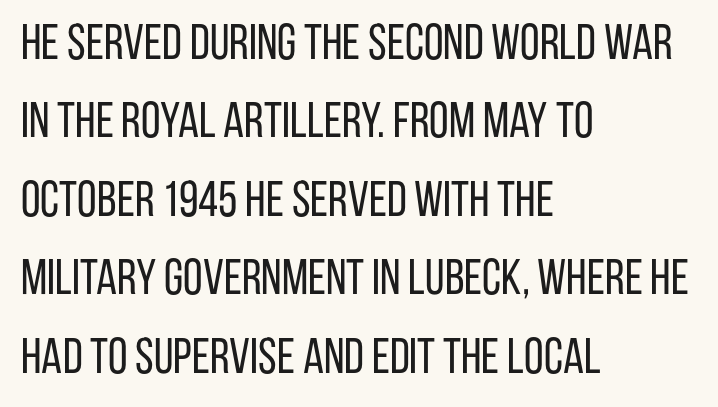
Q: Is the text bold? A: No.
Q: Is the text italic (slanted)? A: No, it is upright.
Q: Is the typeface a serif or a sans-serif typeface? A: Sans-serif.
Q: Is the text underlined? A: No.
Q: How is the paragraph aligned? A: Left-aligned.
Q: Is the spacing between letters normal or unusually wide? A: Normal.
Q: Is the spacing between lines tight, normal or loose? A: Normal.
Q: Width (condensed, normal, or wide)? A: Condensed.
Q: Stroke contrast? A: Low.
Q: x-height? A: Large.
Q: Monospaced? A: No.
